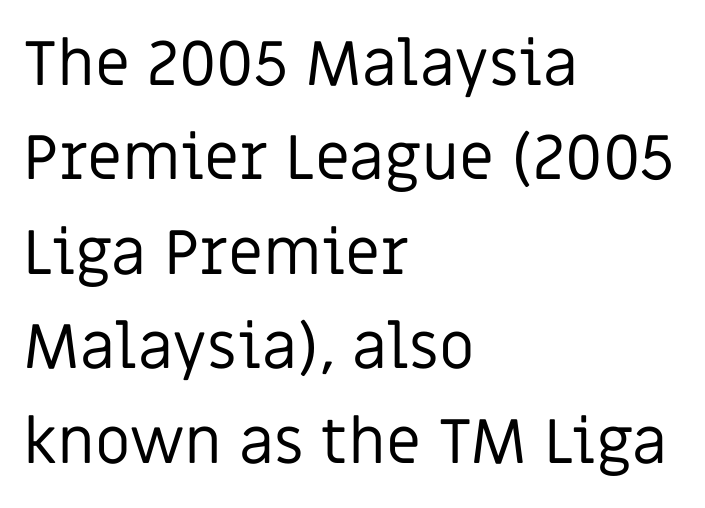
Is this a heavy cut? Hardly; it is regular or lighter. The area under the type is left untouched. Characters follow at the spacing the type designer built in. Do the characters align in a grid? No, the font is proportional.
